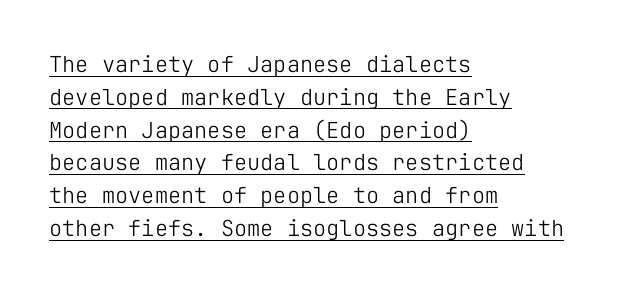
Like a heading marked for emphasis, these lines bear an underscore. Where is the straight margin? On the left. Honestly, the letter spacing is just normal — you wouldn't notice it. A typesetter would mark this as roman, not italic.
